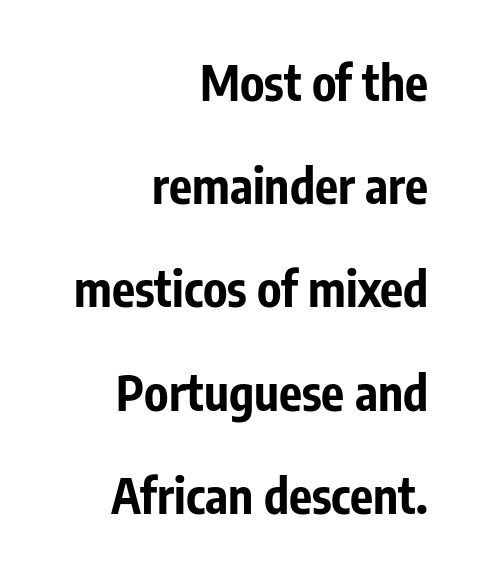
Q: Is the text bold? A: Yes.
Q: Is the text italic (slanted)? A: No, it is upright.
Q: Is the typeface a serif or a sans-serif typeface? A: Sans-serif.
Q: Is the text underlined? A: No.
Q: How is the paragraph aligned? A: Right-aligned.
Q: Is the spacing between letters normal or unusually wide? A: Normal.
Q: Is the spacing between lines tight, normal or loose? A: Loose.
Q: Width (condensed, normal, or wide)? A: Condensed.
Q: Stroke contrast? A: Low.
Q: x-height? A: Medium.
Q: Monospaced? A: No.
